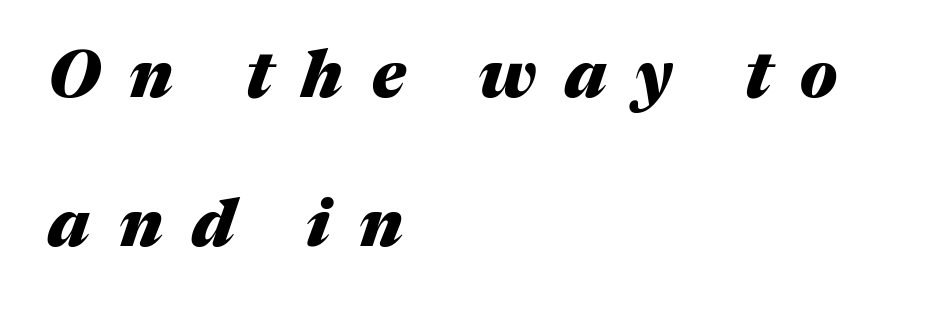
Q: Is the text bold? A: Yes.
Q: Is the text italic (slanted)? A: Yes, it leans right by about 17 degrees.
Q: Is the text underlined? A: No.
Q: How is the paragraph aligned? A: Left-aligned.
Q: Is the spacing between letters normal or unusually wide? A: Unusually wide.
Q: Is the spacing between lines tight, normal or loose? A: Loose.
Q: Width (condensed, normal, or wide)? A: Normal.
Q: Stroke contrast? A: Medium.
Q: x-height? A: Medium.
Q: Monospaced? A: No.
